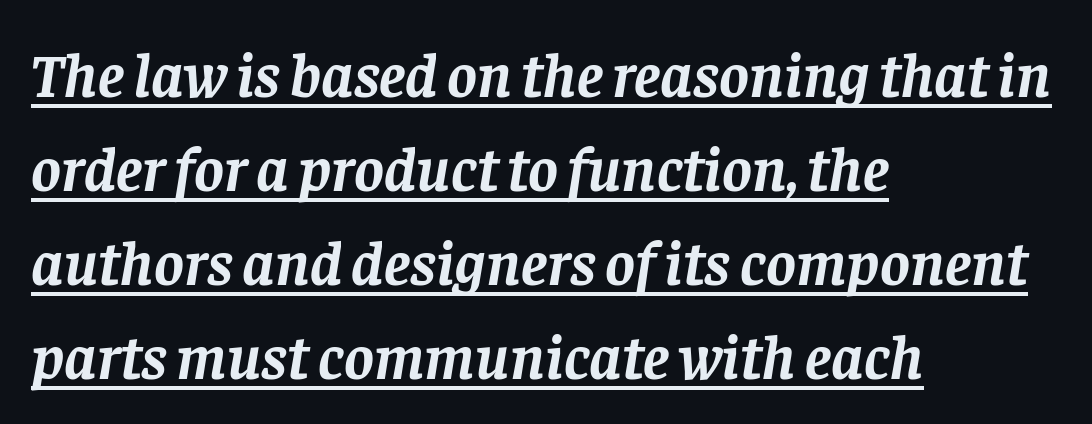
The image shows 63 px semibold serif type, italic (leaning right); set left-aligned, normal line spacing (1.49x), normal letter spacing, underlined; low stroke contrast and a large x-height.
